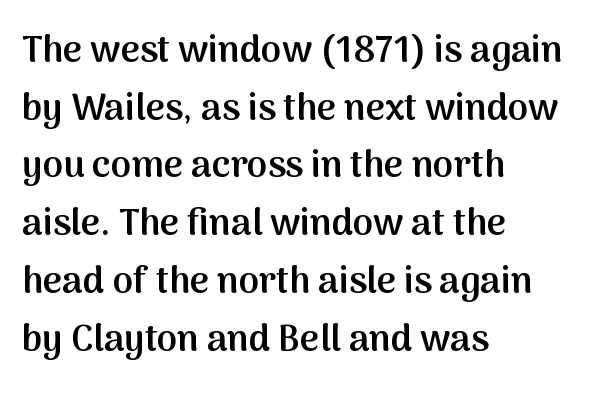
Q: Is the text bold? A: Semi-bold.
Q: Is the text italic (slanted)? A: No, it is upright.
Q: Is the typeface a serif or a sans-serif typeface? A: Sans-serif.
Q: Is the text underlined? A: No.
Q: How is the paragraph aligned? A: Left-aligned.
Q: Is the spacing between letters normal or unusually wide? A: Normal.
Q: Is the spacing between lines tight, normal or loose? A: Normal.
Q: Width (condensed, normal, or wide)? A: Normal.
Q: Stroke contrast? A: Medium.
Q: x-height? A: Medium.
Q: Monospaced? A: No.
